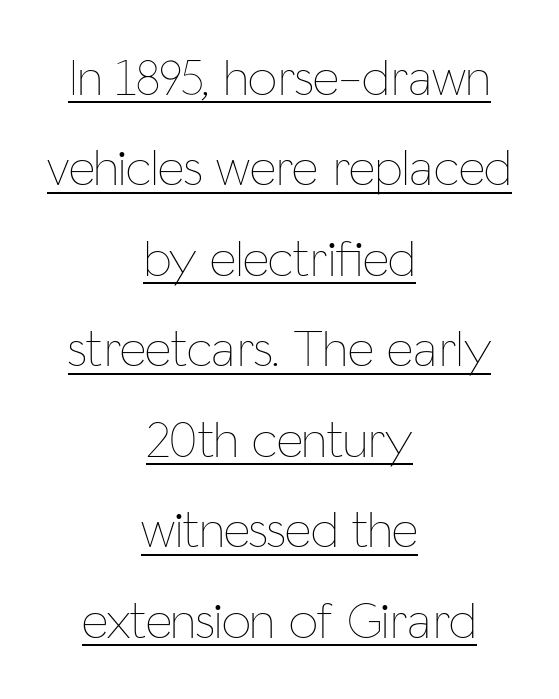
The image shows 52 px thin, condensed type, upright; set centered, line spacing 1.74x, normal letter spacing, underlined; low stroke contrast and a medium x-height.
